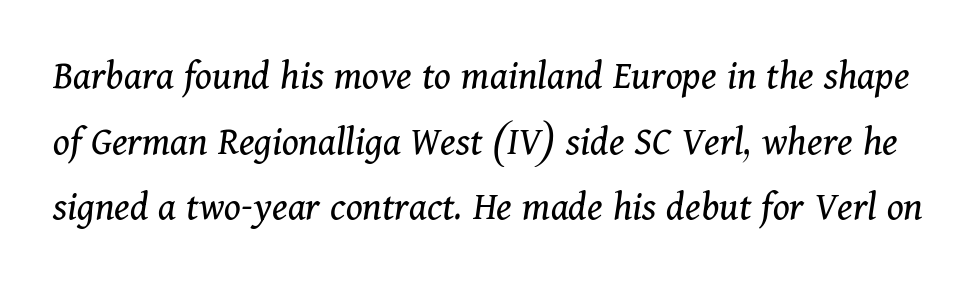
The image shows 42 px regular-weight serif type, italic (leaning right); set normal line spacing (1.56x), normal letter spacing, not underlined; medium stroke contrast and a medium x-height.
